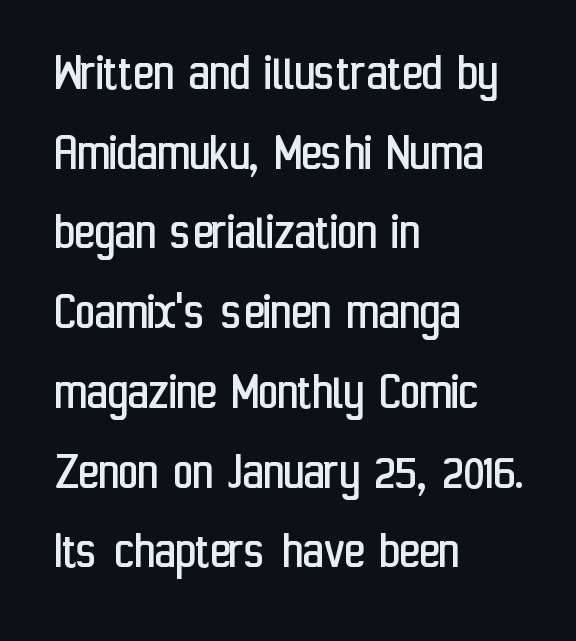
The image shows 55 px regular-weight, condensed sans-serif type, upright; set left-aligned, normal line spacing (1.45x), normal letter spacing, not underlined; low stroke contrast and a medium x-height.
